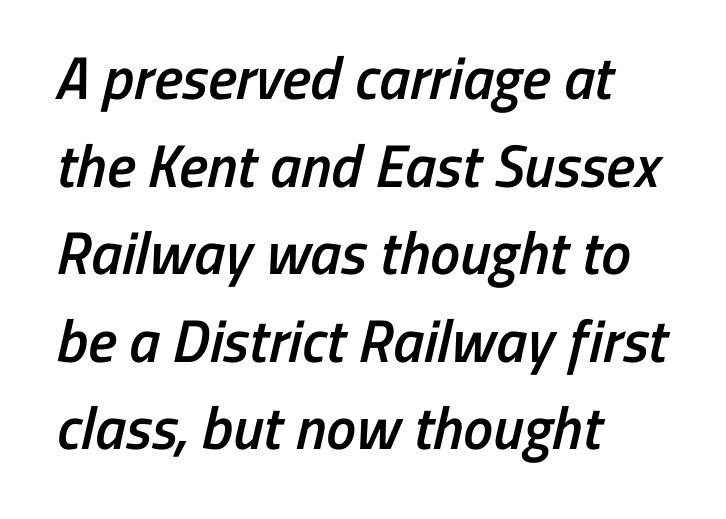
The image shows 60 px semibold, condensed sans-serif type; set left-aligned, normal line spacing (1.46x), normal letter spacing, not underlined; low stroke contrast and a medium x-height.
